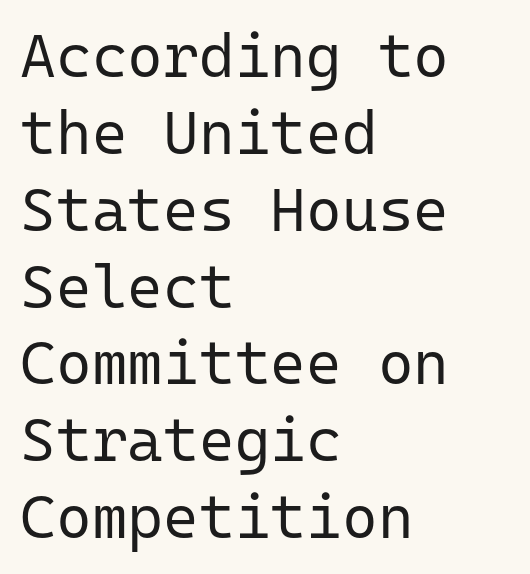
Check under the words: just untouched page. Think standard paragraph weight, or any step lighter than that. A typesetter would call this zero additional tracking. All the whitespace from short lines collects on the right.
